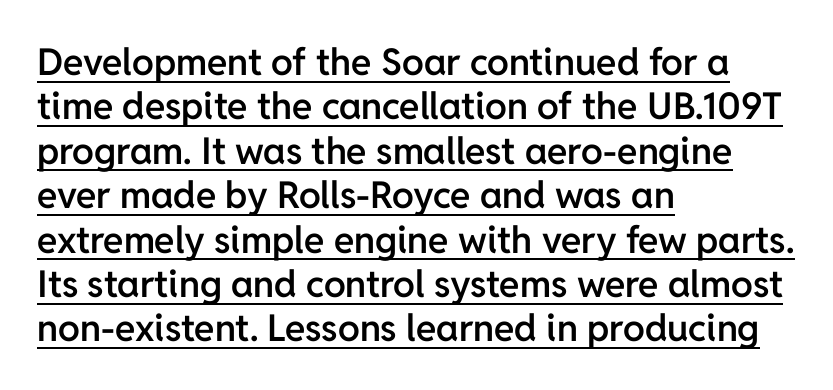
The image shows 37 px semibold sans-serif type, upright; set left-aligned, line spacing 1.2x, normal letter spacing, underlined; low stroke contrast and a medium x-height.
